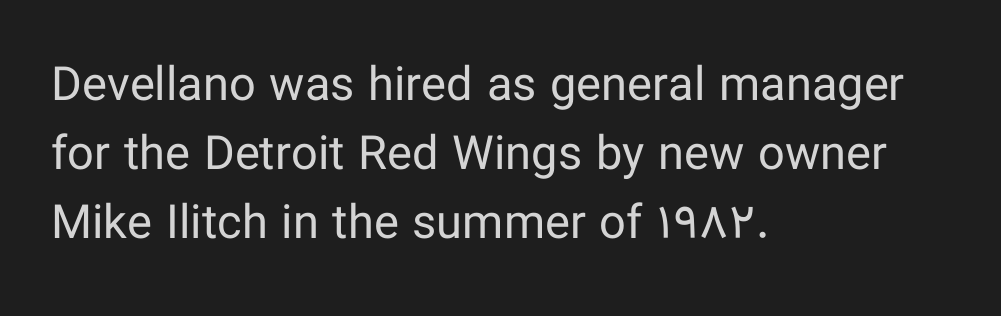
{"serif": "no", "italic": "no", "bold": "no", "weight": "regular", "width": "normal", "stroke_contrast": "low", "x_height": "medium", "monospaced": "no", "underline": "no", "align": "left", "line_spacing": "normal", "line_spacing_ratio": 1.47, "letter_spacing": "normal", "letter_spacing_em": 0.0, "glyph_px": 47}
